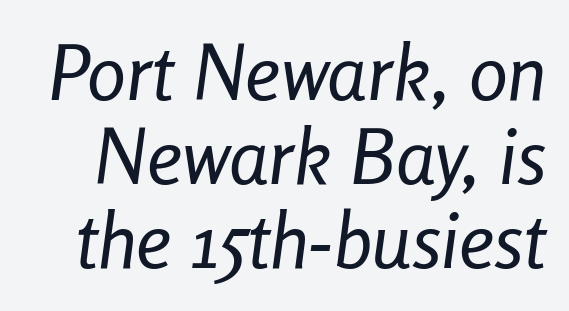
{"italic": "yes", "lean": "right", "slant_degrees": 8, "bold": "no", "weight": "regular", "width": "condensed", "stroke_contrast": "low", "x_height": "medium", "monospaced": "no", "underline": "no", "line_spacing": "tight", "line_spacing_ratio": 1.08, "letter_spacing": "normal", "letter_spacing_em": 0.0, "glyph_px": 78}
